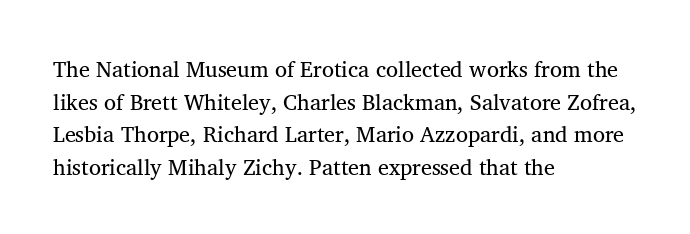
The image shows 22 px text type; set left-aligned, normal line spacing (1.48x), normal letter spacing, not underlined.
